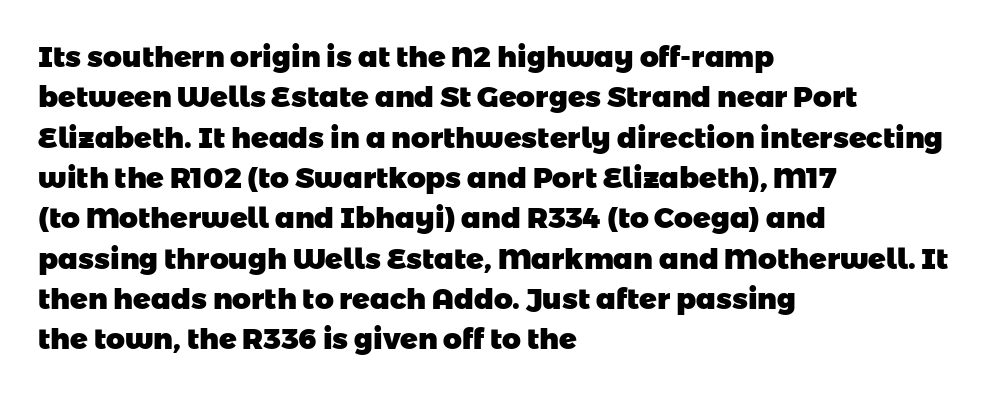
Regarding leading, the lines here are spaced in the standard way. Each row of text sits above clean, open space. Here the designer chose a conventional face with non-uniform glyph widths. Compared with a centered layout, this one pins lines to the left instead. Observe the ordinary spacing: letters are neighbours, not strangers. The glyphs have the mass of a bold cut.
